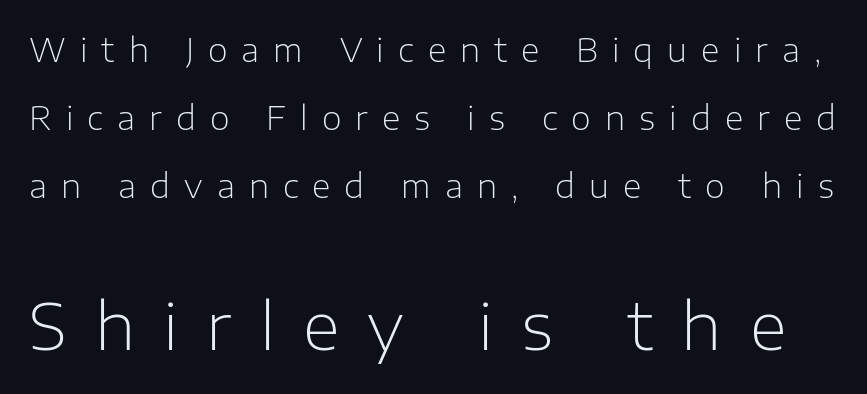
Q: Is the text bold? A: No.
Q: Is the text italic (slanted)? A: No, it is upright.
Q: Is the typeface a serif or a sans-serif typeface? A: Sans-serif.
Q: Is the text underlined? A: No.
Q: Is the spacing between letters normal or unusually wide? A: Unusually wide.
Q: Is the spacing between lines tight, normal or loose? A: Loose.
Q: Which block of text is set in a larger size, the first (top) or the second (bottom)? A: The second (bottom) one.
Q: Width (condensed, normal, or wide)? A: Normal.
Q: Stroke contrast? A: Low.
Q: x-height? A: Medium.
Q: Monospaced? A: No.
